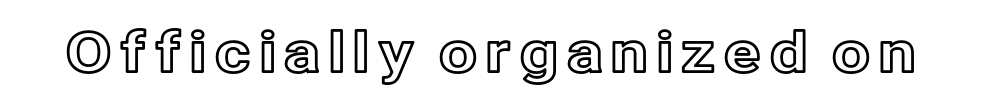
Style check: upright. Looks like regular typesetting: each glyph gets only the width it needs. Underlining? Definitely not there.
